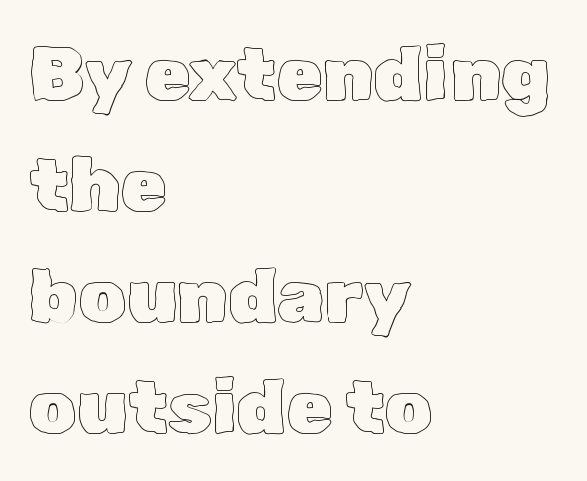
Q: Is the text italic (slanted)? A: No, it is upright.
Q: Is the text underlined? A: No.
Q: How is the paragraph aligned? A: Left-aligned.
Q: Is the spacing between letters normal or unusually wide? A: Normal.
Q: Is the spacing between lines tight, normal or loose? A: Normal.
Q: Width (condensed, normal, or wide)? A: Normal.
Q: x-height? A: Medium.
Q: Monospaced? A: No.
